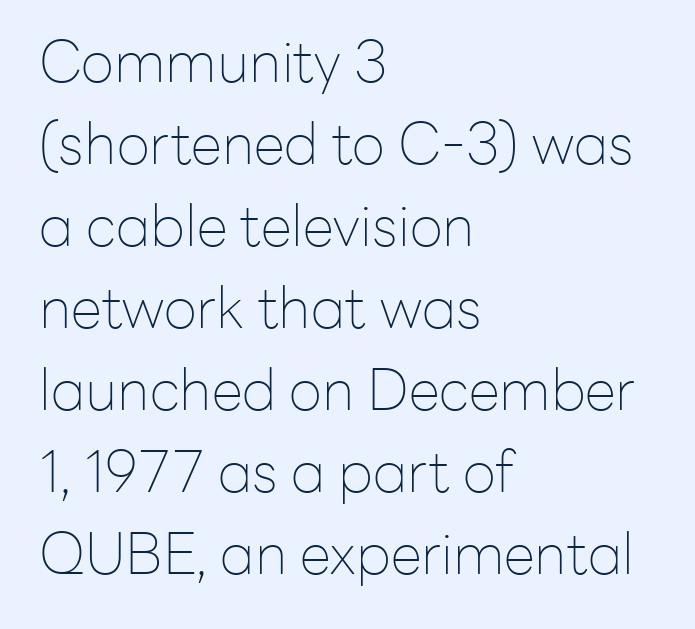
{"serif": "no", "italic": "no", "bold": "no", "weight": "thin", "width": "normal", "stroke_contrast": "low", "x_height": "medium", "monospaced": "no", "underline": "no", "align": "left", "line_spacing": "normal", "line_spacing_ratio": 1.44, "letter_spacing": "normal", "letter_spacing_em": 0.0, "glyph_px": 57}
